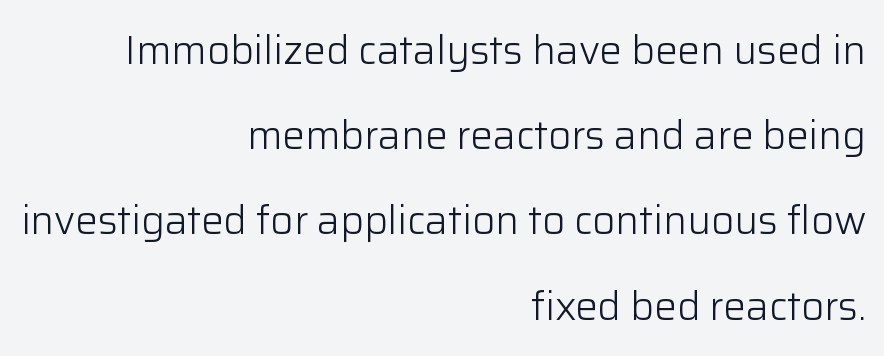
The strokes are not fattened; the text isn't bold. Observe the ordinary spacing: letters are neighbours, not strangers. Baseline-to-baseline distance is far greater than the letter height. These lines are rendered in a variable-pitch font. The specimen reads as upright at a glance.
